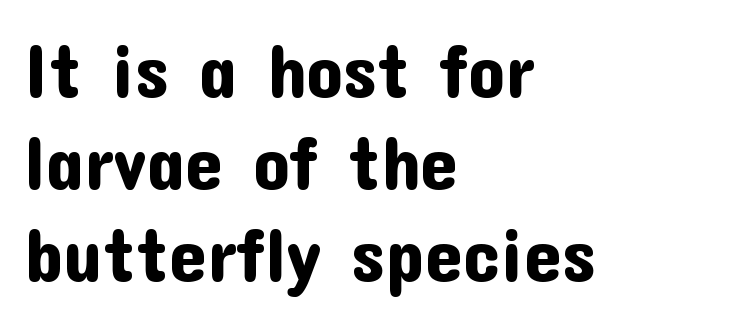
The image shows 75 px sans-serif type, upright; set left-aligned, line spacing 1.23x, normal letter spacing, not underlined; low stroke contrast and a medium x-height.
